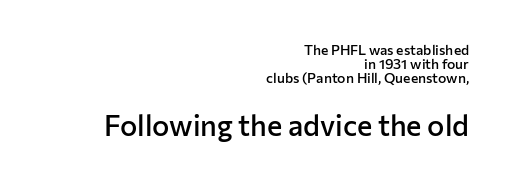
Q: Is the text bold? A: Semi-bold.
Q: Is the text italic (slanted)? A: No, it is upright.
Q: Is the typeface a serif or a sans-serif typeface? A: Sans-serif.
Q: Is the text underlined? A: No.
Q: How is the paragraph aligned? A: Right-aligned.
Q: Is the spacing between letters normal or unusually wide? A: Normal.
Q: Is the spacing between lines tight, normal or loose? A: Tight.
Q: Which block of text is set in a larger size, the first (top) or the second (bottom)? A: The second (bottom) one.
Q: Width (condensed, normal, or wide)? A: Normal.
Q: Stroke contrast? A: Low.
Q: x-height? A: Medium.
Q: Monospaced? A: No.
